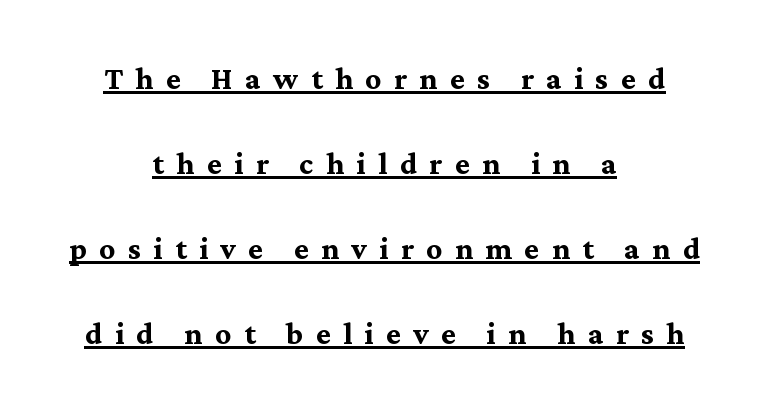
{"serif": "yes", "italic": "no", "bold": "yes", "weight": "semibold", "width": "normal", "stroke_contrast": "medium", "x_height": "medium", "monospaced": "no", "underline": "yes", "align": "center", "line_spacing": "loose", "line_spacing_ratio": 2.18, "letter_spacing": "wide", "letter_spacing_em": 0.32, "glyph_px": 39}
